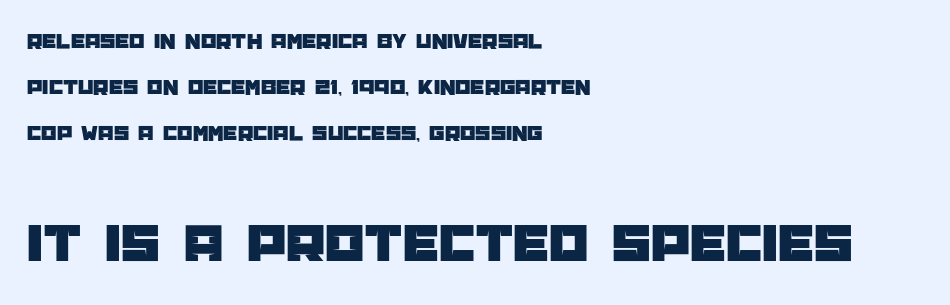
The designer dialed line spacing up above the default. The letters sit at their default tracking, neither squeezed nor spread. Character widths vary here, with narrow letters taking less room than wide ones. Clear beneath every line of the passage. Reading top to bottom, the characters get bigger at the block break.
